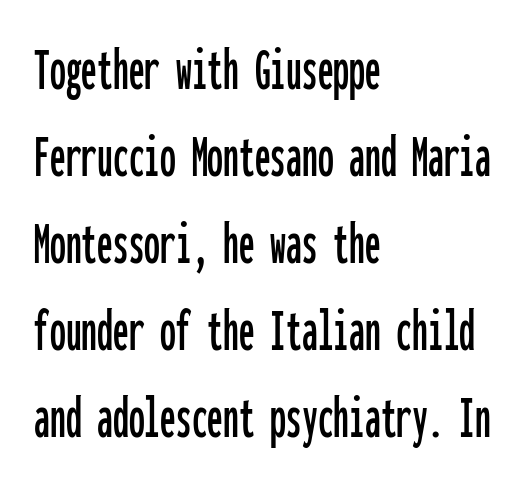
The foot of each line stays bare and open. The text block is weighted toward the left margin, trailing off unevenly rightward. Each letter's strokes conclude bluntly, with no projecting serifs. The rendering keeps characters at their native spacing. The rendering uses a moderate line-height, typical for paragraphs. Here the designer chose a console-style face with uniform glyph widths.
